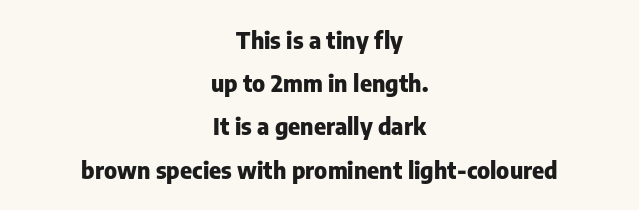
Bold? Absolutely — the strokes are thick and heavy. Italic? Not at all — the glyphs are vertical. Compared with typical body copy, the letter spacing here is the same. A bare baseline throughout the passage. Leftover space on each line is divided equally before and after the words.
